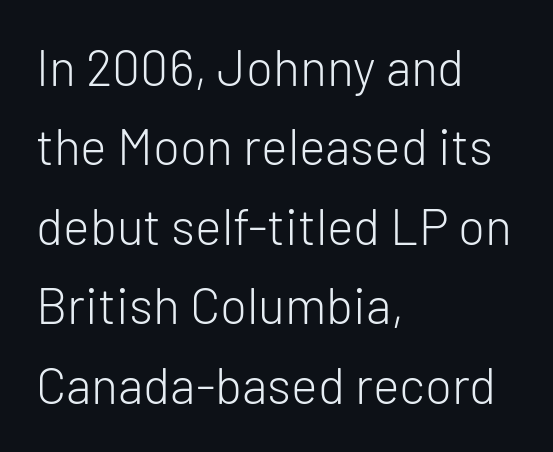
Q: Is the text bold? A: No.
Q: Is the text italic (slanted)? A: No, it is upright.
Q: Is the typeface a serif or a sans-serif typeface? A: Sans-serif.
Q: Is the text underlined? A: No.
Q: How is the paragraph aligned? A: Left-aligned.
Q: Is the spacing between letters normal or unusually wide? A: Normal.
Q: Is the spacing between lines tight, normal or loose? A: Normal.
Q: Width (condensed, normal, or wide)? A: Normal.
Q: Stroke contrast? A: Low.
Q: x-height? A: Medium.
Q: Monospaced? A: No.
